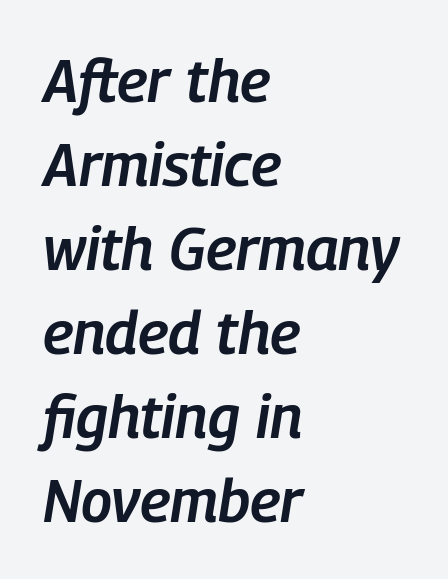
Honestly, there is no underline to notice here at all. Typeset ragged right — the left edge is the straight one. Heft: intermediate — a semibold. The designer left line spacing at the default.
